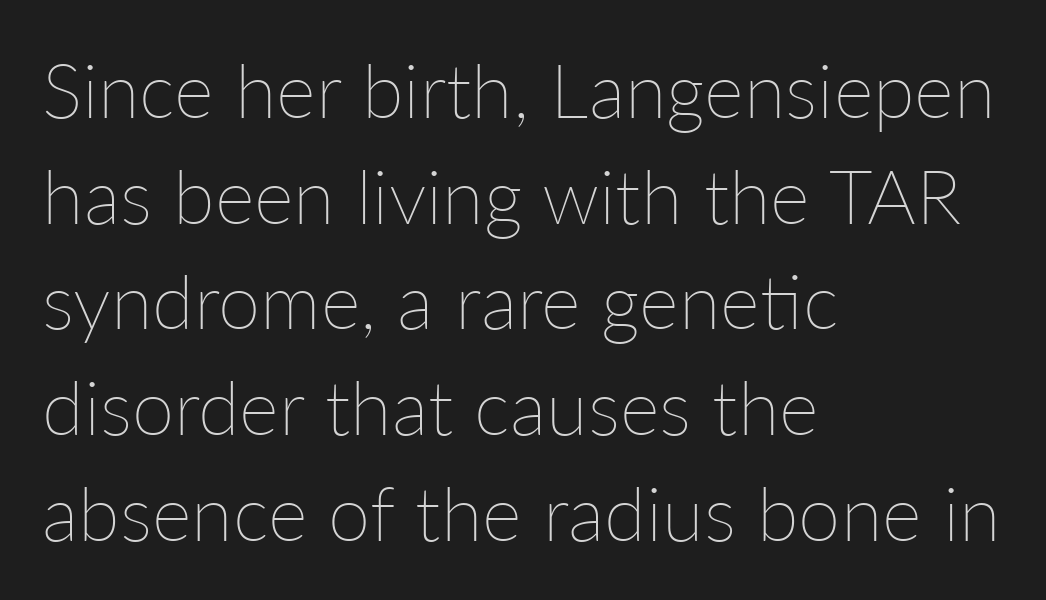
Q: Is the text bold? A: No.
Q: Is the text italic (slanted)? A: No, it is upright.
Q: Is the text underlined? A: No.
Q: How is the paragraph aligned? A: Left-aligned.
Q: Is the spacing between letters normal or unusually wide? A: Normal.
Q: Is the spacing between lines tight, normal or loose? A: Normal.
Q: Width (condensed, normal, or wide)? A: Normal.
Q: Stroke contrast? A: Low.
Q: x-height? A: Medium.
Q: Monospaced? A: No.
